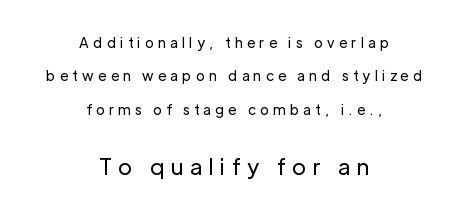
Q: Is the text bold? A: No.
Q: Is the text italic (slanted)? A: No, it is upright.
Q: Is the text underlined? A: No.
Q: How is the paragraph aligned? A: Centered.
Q: Is the spacing between letters normal or unusually wide? A: Unusually wide.
Q: Is the spacing between lines tight, normal or loose? A: Loose.
Q: Which block of text is set in a larger size, the first (top) or the second (bottom)? A: The second (bottom) one.
